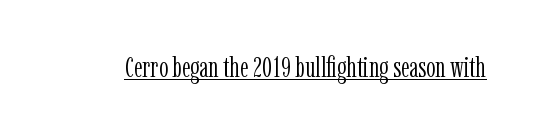
{"serif": "yes", "italic": "no", "bold": "no", "weight": "light", "width": "condensed", "stroke_contrast": "low", "x_height": "medium", "monospaced": "no", "underline": "yes", "letter_spacing": "normal", "letter_spacing_em": 0.0, "glyph_px": 29}
